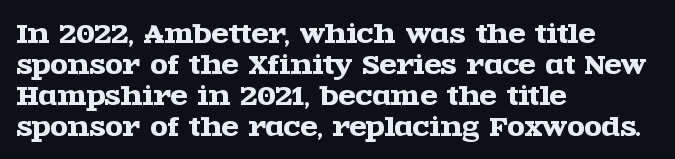
{"italic": "no", "underline": "no", "align": "left", "line_spacing_ratio": 1.24, "letter_spacing": "normal", "letter_spacing_em": 0.0, "glyph_px": 25}
